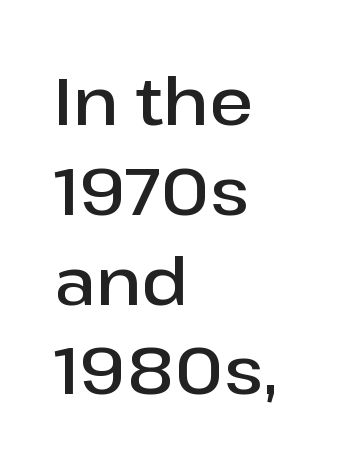
{"serif": "no", "italic": "no", "bold": "semi", "weight": "semibold", "width": "normal", "stroke_contrast": "low", "x_height": "medium", "monospaced": "no", "underline": "no", "align": "left", "line_spacing": "normal", "line_spacing_ratio": 1.36, "letter_spacing": "normal", "letter_spacing_em": 0.0, "glyph_px": 66}
